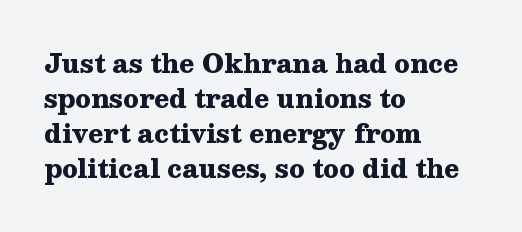
Q: Is the text bold? A: Yes.
Q: Is the text italic (slanted)? A: No, it is upright.
Q: Is the text underlined? A: No.
Q: How is the paragraph aligned? A: Left-aligned.
Q: Is the spacing between letters normal or unusually wide? A: Normal.
Q: Is the spacing between lines tight, normal or loose? A: Normal.
